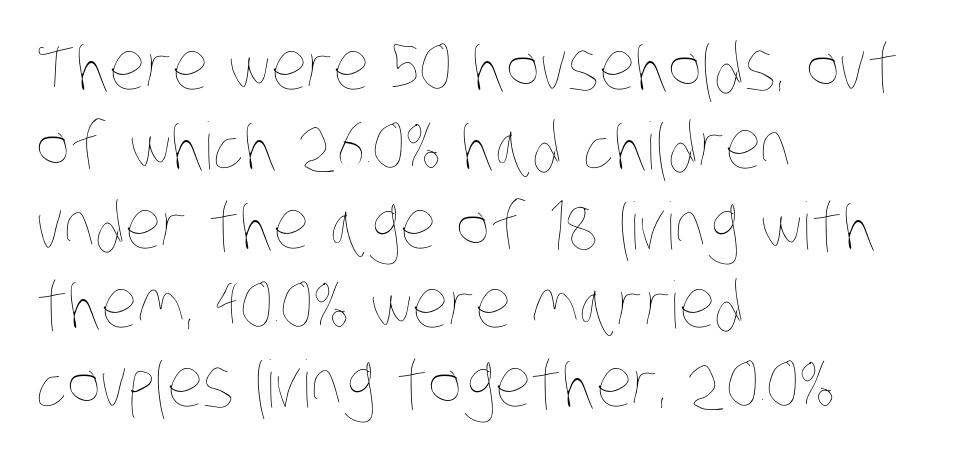
Horizontally, the lines are justified to the leading edge only. The face used here is proportionally spaced, like ordinary book or web type. Each row of text sits above clean, open space. Students, note that the glyphs here touch the page at normal intervals. No extra ink here — the face is not bold.
